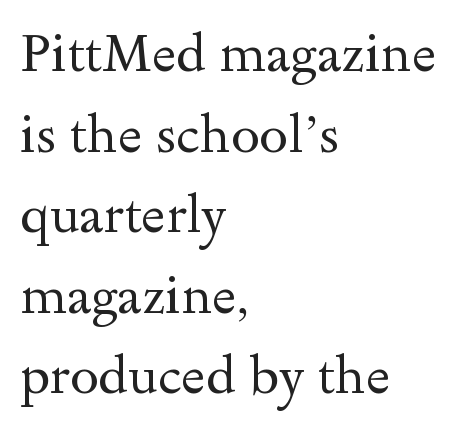
The image shows 52 px regular-weight, wide serif type, upright; set left-aligned, normal line spacing (1.55x), normal letter spacing, not underlined; a small x-height.
